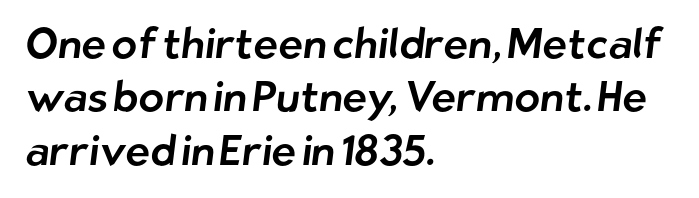
Q: Is the typeface a serif or a sans-serif typeface? A: Sans-serif.
Q: Is the text underlined? A: No.
Q: How is the paragraph aligned? A: Left-aligned.
Q: Is the spacing between letters normal or unusually wide? A: Normal.
Q: Is the spacing between lines tight, normal or loose? A: Normal.
Q: Width (condensed, normal, or wide)? A: Normal.
Q: Stroke contrast? A: Low.
Q: x-height? A: Medium.
Q: Monospaced? A: No.
